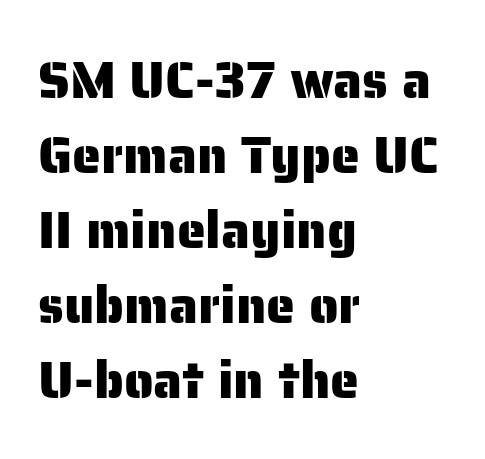
What kind of face is this? One without serifs — a sans. The words here are not underlined. Vertical strokes here are truly vertical. The passage is arranged the way most books set body copy — flush left. Honestly, the row spacing looks completely unremarkable. A typesetter would call this proportional, since set widths differ per character.
